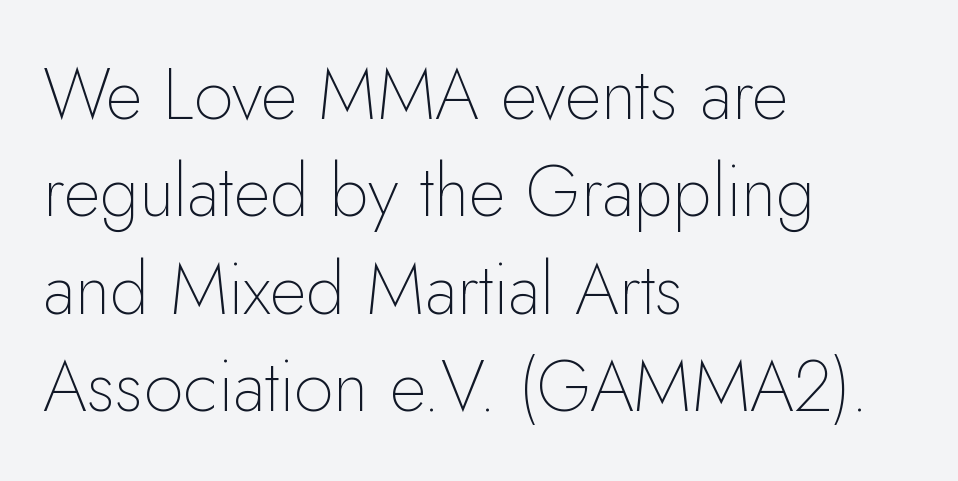
The image shows 71 px thin sans-serif type, upright; set left-aligned, normal line spacing (1.37x), normal letter spacing, not underlined; low stroke contrast and a small x-height.
